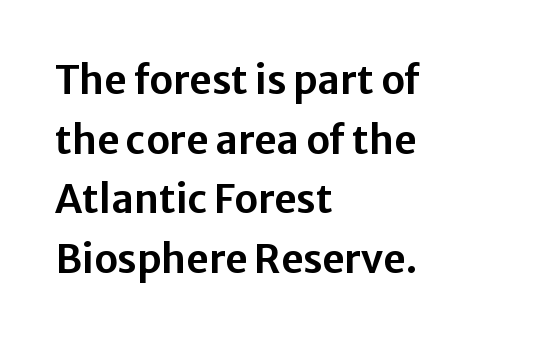
Proportional: the letters do not fall into vertical columns. Do the letters lean? They stand straight. Typeset ragged right — the left edge is the straight one. This is sans-serif lettering, the kind often seen on screens and signage. Each row of text sits above clean, open space. Observe the ordinary spacing: letters are neighbours, not strangers.
